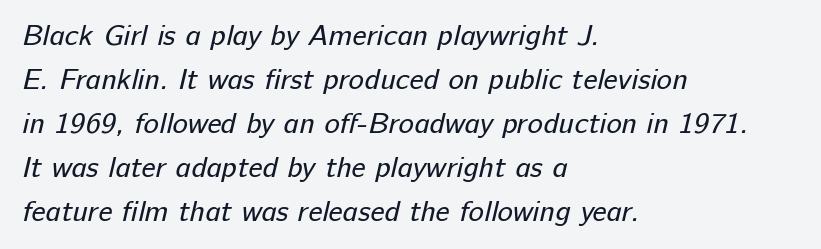
Q: Is the text bold? A: No.
Q: Is the typeface a serif or a sans-serif typeface? A: Sans-serif.
Q: Is the text underlined? A: No.
Q: How is the paragraph aligned? A: Left-aligned.
Q: Is the spacing between letters normal or unusually wide? A: Normal.
Q: Is the spacing between lines tight, normal or loose? A: Normal.
Q: Width (condensed, normal, or wide)? A: Normal.
Q: Stroke contrast? A: Low.
Q: x-height? A: Medium.
Q: Monospaced? A: No.
